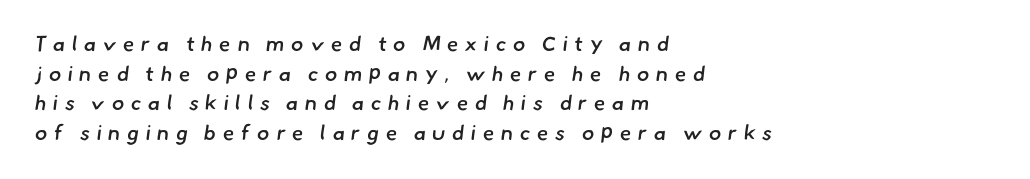
Q: Is the text bold? A: Semi-bold.
Q: Is the text underlined? A: No.
Q: How is the paragraph aligned? A: Left-aligned.
Q: Is the spacing between letters normal or unusually wide? A: Unusually wide.
Q: Is the spacing between lines tight, normal or loose? A: Normal.
